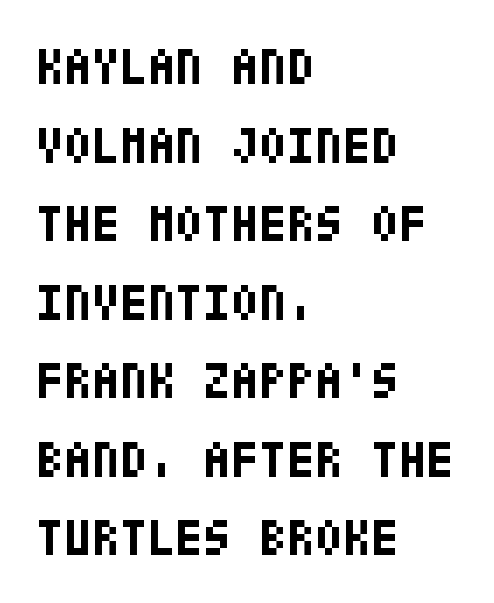
{"serif": "no", "italic": "no", "bold": "yes", "weight": "bold", "width": "condensed", "stroke_contrast": "low", "x_height": "large", "underline": "no", "align": "left", "line_spacing": "normal", "line_spacing_ratio": 1.54, "letter_spacing": "normal", "letter_spacing_em": 0.0, "glyph_px": 51}
